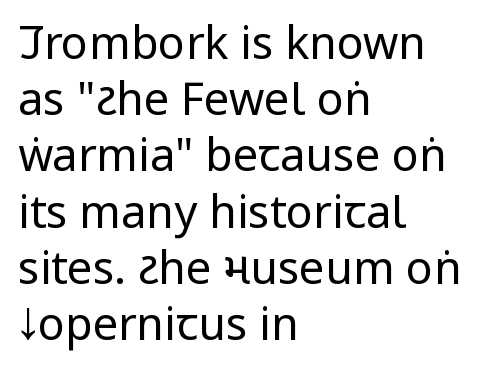
The block of text has a typical density, with ordinary space between rows. The lines in this sample share a left origin and differ only in where they stop. The glyphs are unaccompanied by any horizontal stroke below them. This sample uses plain, unmodified letter spacing. Think of a printed novel: that variable character pitch is what you see here. Letters have the restrained weight of plain body copy at most.
